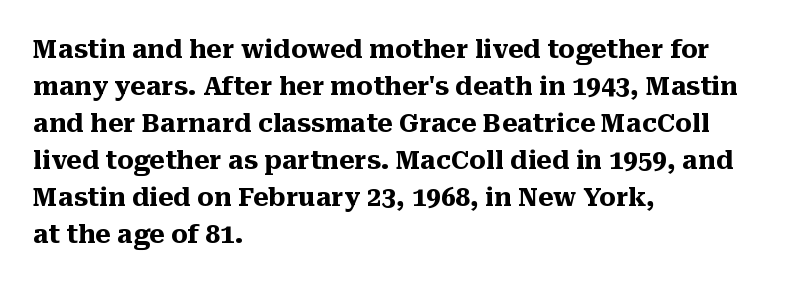
These words are printed bold, with thick strokes throughout. Between one letter and the next there's only the usual sliver of space. The letters stand straight up with perfectly vertical stems. The rendering anchors every line to the left-hand side. The leading is moderate, giving the passage an even texture.
